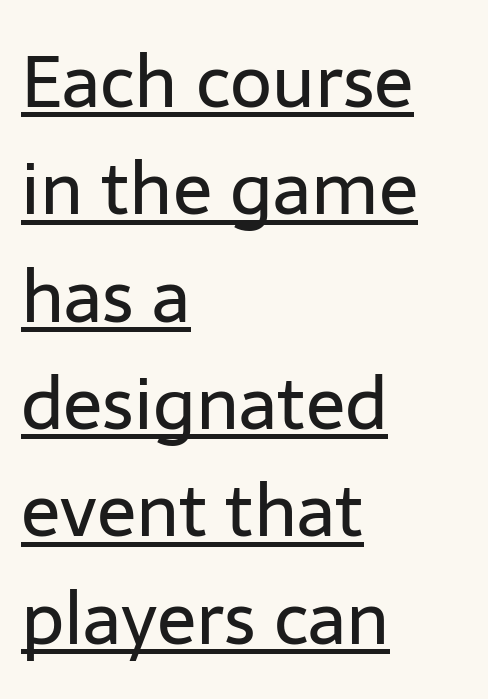
Q: Is the text bold? A: No.
Q: Is the text italic (slanted)? A: No, it is upright.
Q: Is the typeface a serif or a sans-serif typeface? A: Sans-serif.
Q: Is the text underlined? A: Yes.
Q: How is the paragraph aligned? A: Left-aligned.
Q: Is the spacing between letters normal or unusually wide? A: Normal.
Q: Is the spacing between lines tight, normal or loose? A: Normal.
Q: Width (condensed, normal, or wide)? A: Normal.
Q: Stroke contrast? A: Low.
Q: x-height? A: Medium.
Q: Monospaced? A: No.
